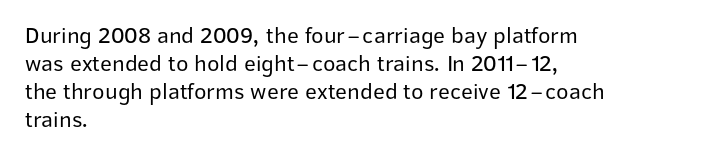
The image shows 23 px text type, upright; set left-aligned, line spacing 1.22x, normal letter spacing, not underlined.
